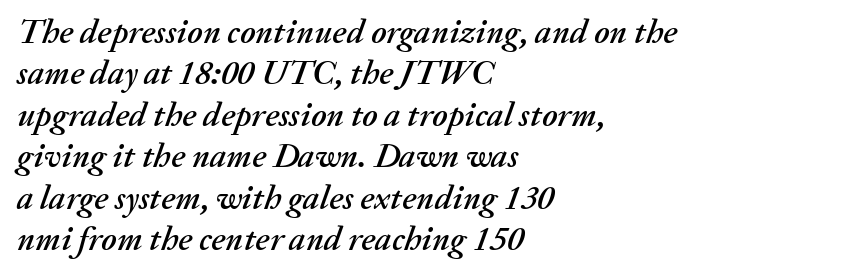
Clear beneath every line of the passage. Alignment: flush left. This is oblique type, the kind used for emphasis or titles. The line texture is even and compact thanks to regular tracking. The passage shown is typed in a proportional face where columns would drift.
